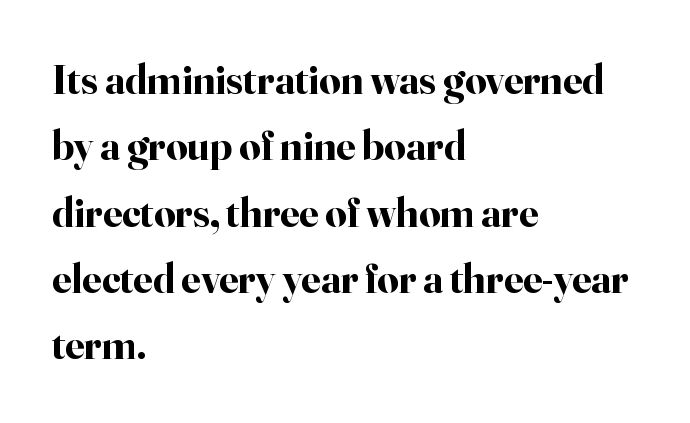
{"serif": "yes", "italic": "no", "bold": "yes", "weight": "bold", "width": "normal", "stroke_contrast": "high", "x_height": "small", "monospaced": "no", "underline": "no", "align": "left", "line_spacing": "normal", "line_spacing_ratio": 1.58, "letter_spacing": "normal", "letter_spacing_em": 0.0, "glyph_px": 42}
